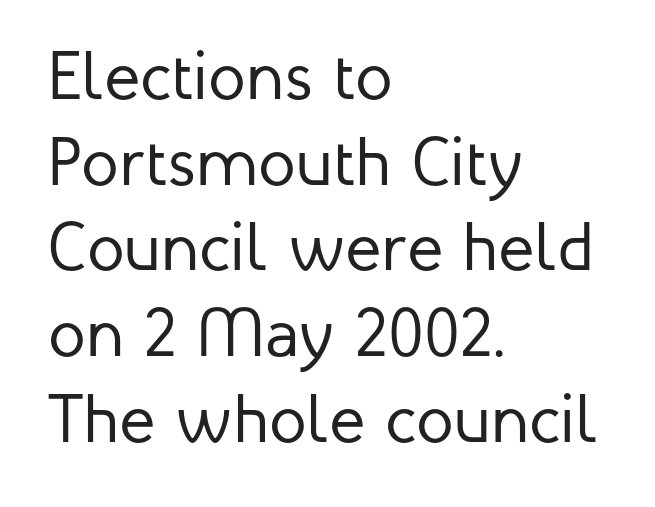
Heft: none added — not bold. Does the leading feel generous? No, just average. The ragged edge is on the right, which tells us the setting is flush left. Honestly, there is no underline to notice here at all. These lines are rendered in a variable-pitch font.
